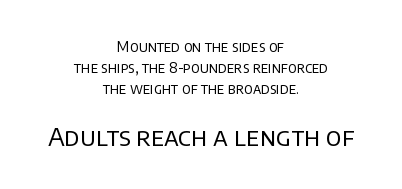
{"italic": "no", "bold": "no", "underline": "no", "align": "center", "line_spacing": "normal", "line_spacing_ratio": 1.5, "letter_spacing": "normal", "letter_spacing_em": 0.0, "larger_block": "second", "size_ratio": 1.79, "glyph_px": 25}
